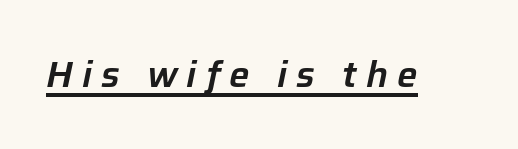
The image shows 36 px text type, italic (leaning right); set unusually wide letter spacing (+0.25 em), underlined; low stroke contrast and a medium x-height.
